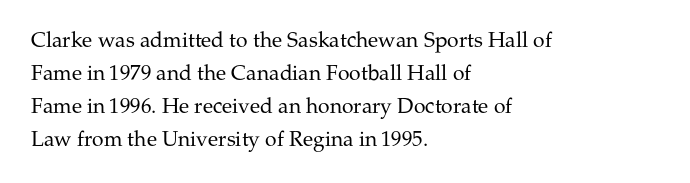
{"italic": "no", "bold": "no", "underline": "no", "align": "left", "line_spacing": "normal", "line_spacing_ratio": 1.57, "letter_spacing": "normal", "letter_spacing_em": 0.0, "glyph_px": 21}
